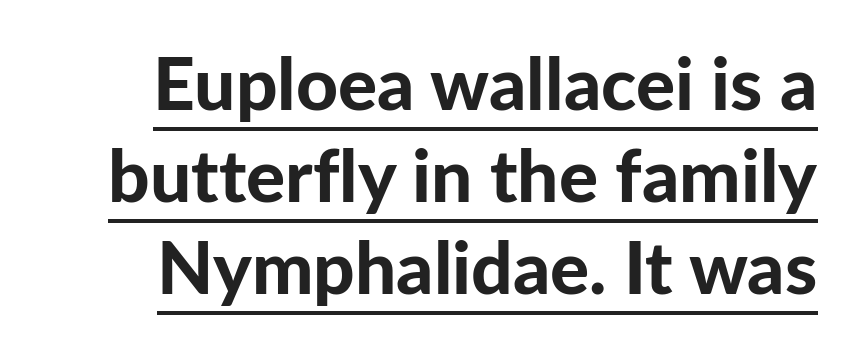
Q: Is the text bold? A: Yes.
Q: Is the text italic (slanted)? A: No, it is upright.
Q: Is the typeface a serif or a sans-serif typeface? A: Sans-serif.
Q: Is the text underlined? A: Yes.
Q: Is the spacing between letters normal or unusually wide? A: Normal.
Q: Is the spacing between lines tight, normal or loose? A: Normal.
Q: Width (condensed, normal, or wide)? A: Normal.
Q: Stroke contrast? A: Low.
Q: x-height? A: Medium.
Q: Monospaced? A: No.
